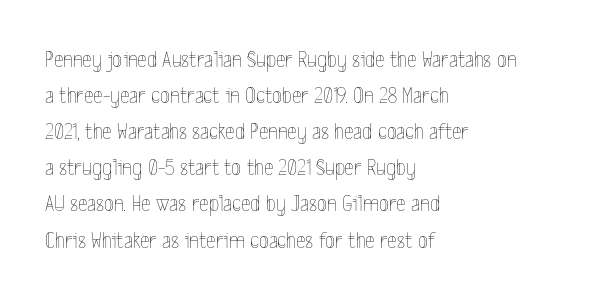
The image shows 23 px text type, upright; set left-aligned, normal line spacing (1.57x), normal letter spacing, not underlined.
